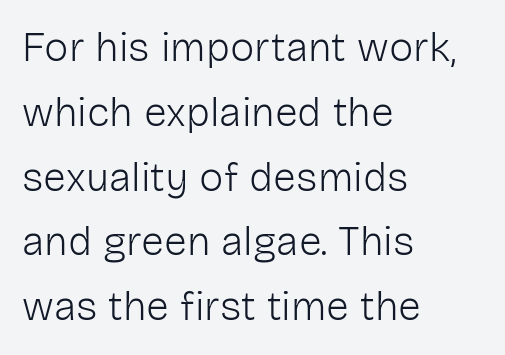
Q: Is the text bold? A: No.
Q: Is the text italic (slanted)? A: No, it is upright.
Q: Is the typeface a serif or a sans-serif typeface? A: Sans-serif.
Q: Is the text underlined? A: No.
Q: How is the paragraph aligned? A: Left-aligned.
Q: Is the spacing between letters normal or unusually wide? A: Normal.
Q: Is the spacing between lines tight, normal or loose? A: Normal.
Q: Width (condensed, normal, or wide)? A: Normal.
Q: Stroke contrast? A: Low.
Q: x-height? A: Medium.
Q: Monospaced? A: No.
